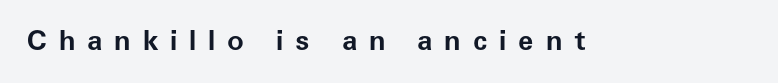
The gap between lines stays unmarked. Each word looks stretched out because of the extra space between its letters. The letters stand straight up with perfectly vertical stems. Thick stems and heavy bowls — unmistakably bold.
